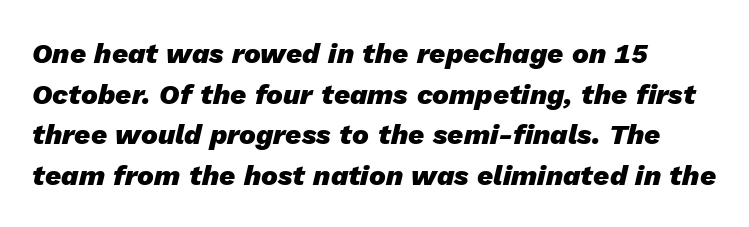
It's the slanting kind of type. Is the type bold? Yes — the strokes are clearly thick and heavy. Each letter keeps its own natural width here, so spacing adapts to shape. Regular leading. The passage shown has conventional tracking throughout. The setting favours the left margin, as ordinary paragraphs usually do.
